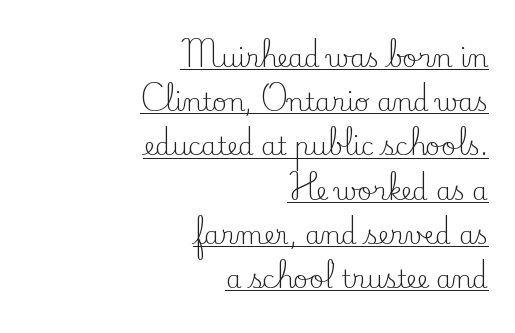
Stem width sits at or under what a default text font uses. Short and long lines alike share a common ending point at right. Italic: no, the glyphs are upright roman. Quick note: underline on.
